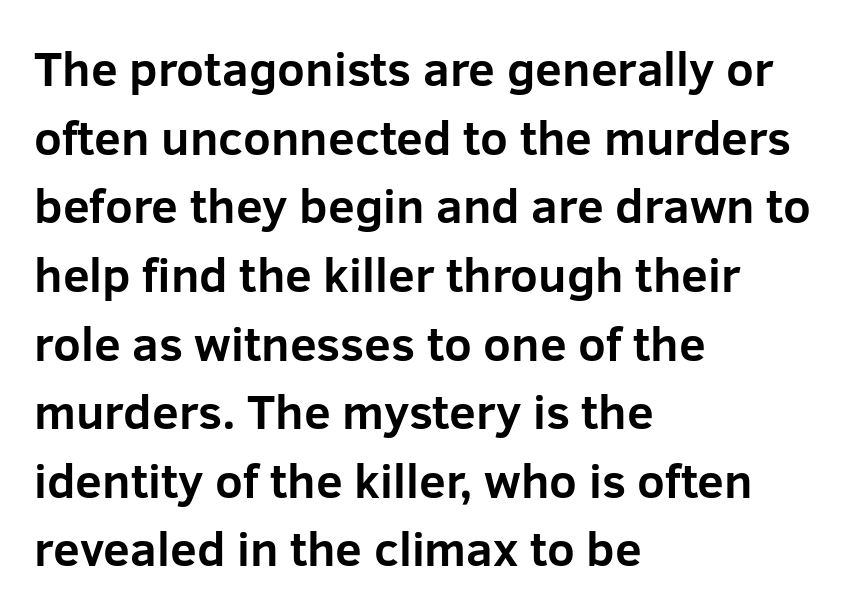
I'd describe the lettering as bold — thick and assertive. Descender tails drop into unmarked territory. The paragraph has a hard left edge and a soft right edge. This sample uses an upright cut, with every glyph sitting square on the baseline. The rendering keeps characters at their native spacing.
